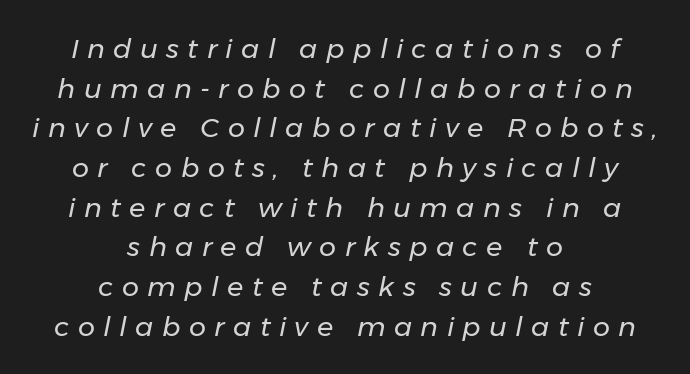
{"italic": "yes", "lean": "right", "slant_degrees": 11, "bold": "no", "underline": "no", "align": "center", "line_spacing": "normal", "line_spacing_ratio": 1.47, "letter_spacing": "wide", "letter_spacing_em": 0.31, "glyph_px": 27}
